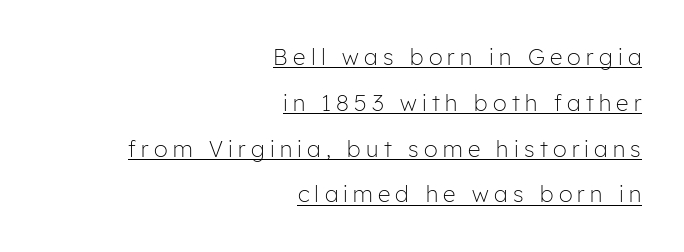
The image shows 22 px text type, upright; set right-aligned, loose line spacing (2.08x), unusually wide letter spacing (+0.24 em), underlined.
